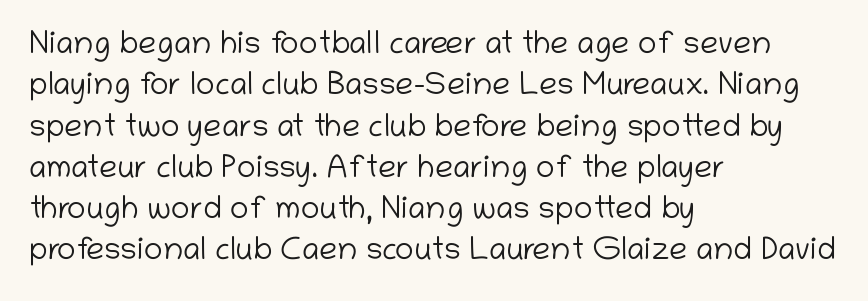
The image shows 32 px light sans-serif type, upright; set left-aligned, normal line spacing (1.29x), normal letter spacing, not underlined; low stroke contrast and a medium x-height.
